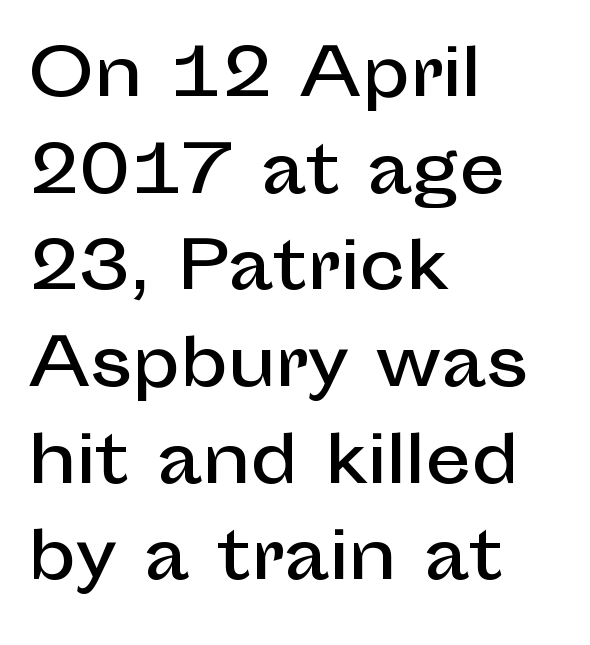
Regular leading. The gaps between neighbouring characters are ordinary and unremarkable. Grotesque or geometric, the face here clearly has no serifs. A typesetter would call this proportional, since set widths differ per character.
